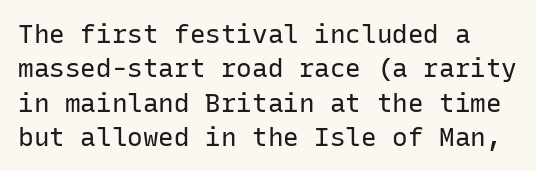
The space beneath each line is pristine and unruled. The cut favours lightness, reaching ordinary text weight at its darkest. These lines were composed using upright roman letters. Horizontal bands of white between lines are of average thickness. The letters sit at their default tracking, neither squeezed nor spread.
